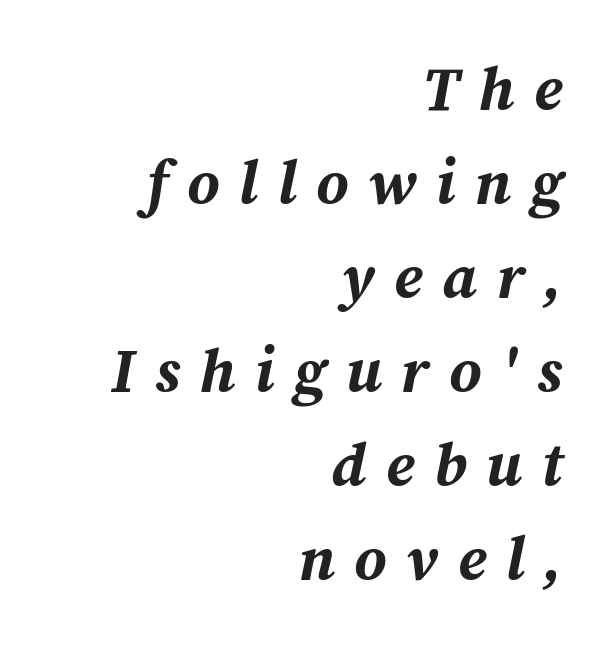
Q: Is the text bold? A: Yes.
Q: Is the text italic (slanted)? A: Yes, it leans right by about 12 degrees.
Q: Is the text underlined? A: No.
Q: How is the paragraph aligned? A: Right-aligned.
Q: Is the spacing between letters normal or unusually wide? A: Unusually wide.
Q: Is the spacing between lines tight, normal or loose? A: Normal.
Q: Width (condensed, normal, or wide)? A: Normal.
Q: Stroke contrast? A: Medium.
Q: x-height? A: Medium.
Q: Monospaced? A: No.
